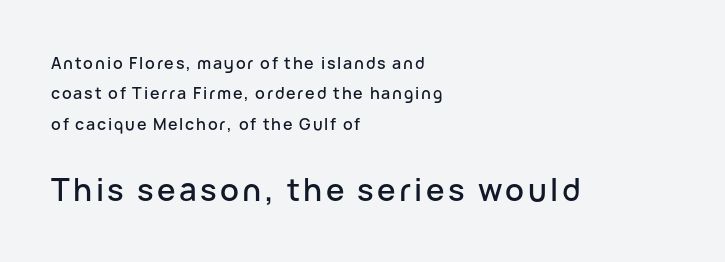
Q: Is the text italic (slanted)? A: No, it is upright.
Q: Is the typeface a serif or a sans-serif typeface? A: Sans-serif.
Q: Is the text underlined? A: No.
Q: How is the paragraph aligned? A: Left-aligned.
Q: Is the spacing between lines tight, normal or loose? A: Loose.
Q: Which block of text is set in a larger size, the first (top) or the second (bottom)? A: The second (bottom) one.
Q: Width (condensed, normal, or wide)? A: Normal.
Q: Stroke contrast? A: Low.
Q: x-height? A: Medium.
Q: Monospaced? A: No.
